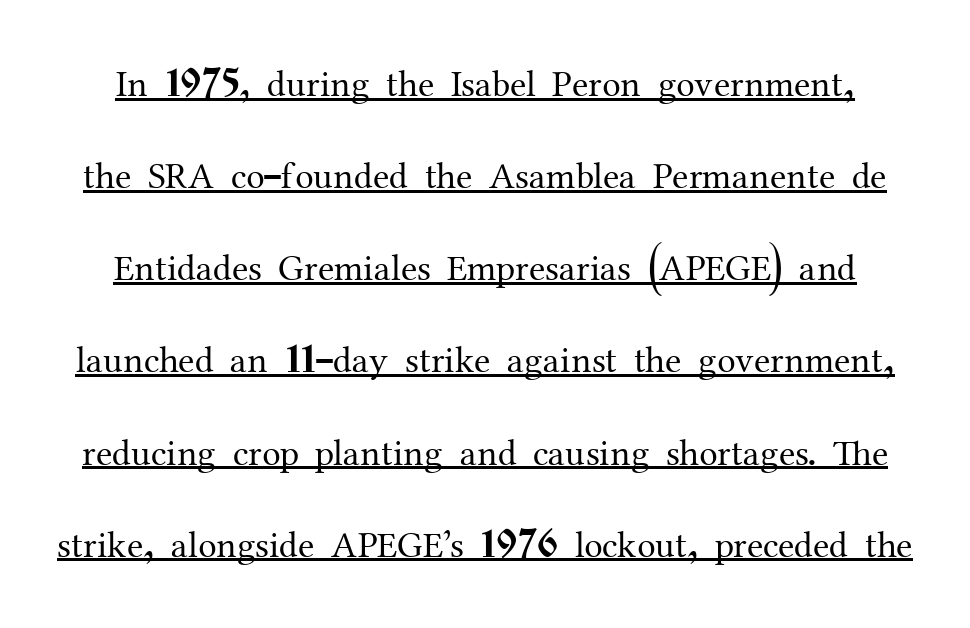
The image shows 37 px regular-weight serif type, upright; set loose line spacing (2.49x), normal letter spacing, underlined; medium stroke contrast and a medium x-height.
